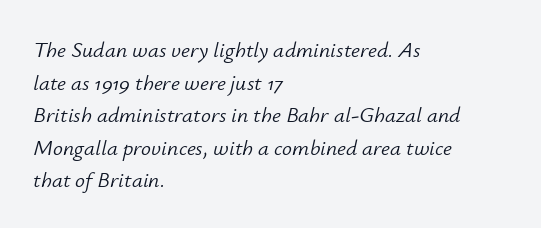
{"italic": "yes", "lean": "right", "slant_degrees": 12, "bold": "no", "underline": "no", "align": "left", "line_spacing": "normal", "line_spacing_ratio": 1.48, "letter_spacing": "normal", "letter_spacing_em": 0.0, "glyph_px": 22}
